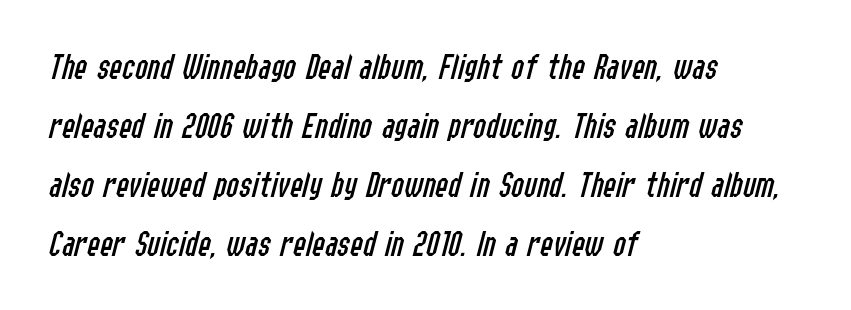
{"italic": "yes", "lean": "right", "slant_degrees": 14, "bold": "no", "weight": "regular", "width": "condensed", "stroke_contrast": "low", "x_height": "medium", "monospaced": "no", "underline": "no", "align": "left", "line_spacing": "normal", "line_spacing_ratio": 1.55, "letter_spacing": "normal", "letter_spacing_em": 0.0, "glyph_px": 38}
